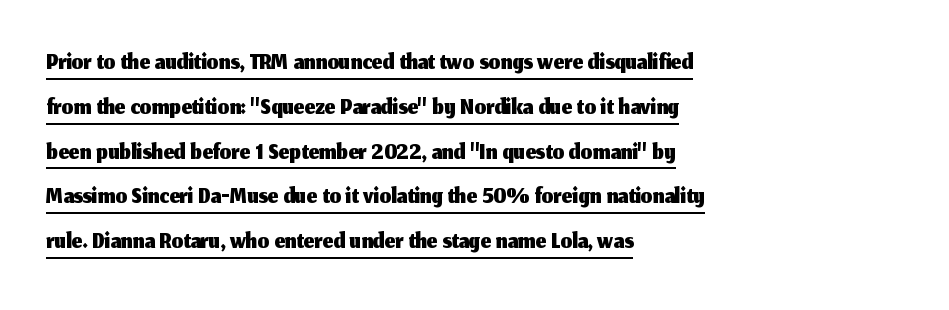
The passage shown is typeset with a sans-serif family. Note the varied advance widths — an 'i' is clearly narrower than an 'm'. The paragraph shown leans on its left margin. Notice how a bar underscores the lettering throughout.
